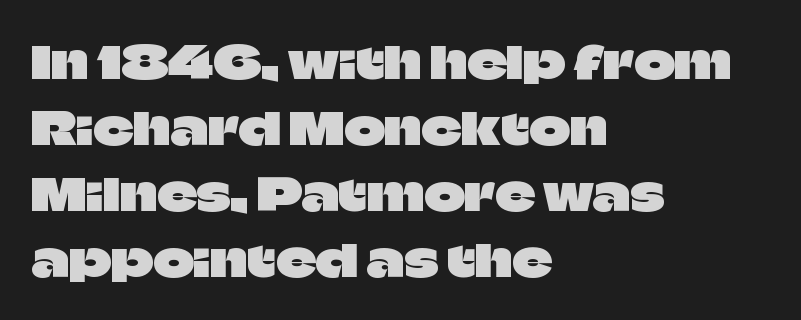
Caption: standard tracking, unaltered. Note: no serifs on the glyphs. Varying glyph widths throughout — classic text-font behaviour. Characters remain perfectly vertical along every line.
